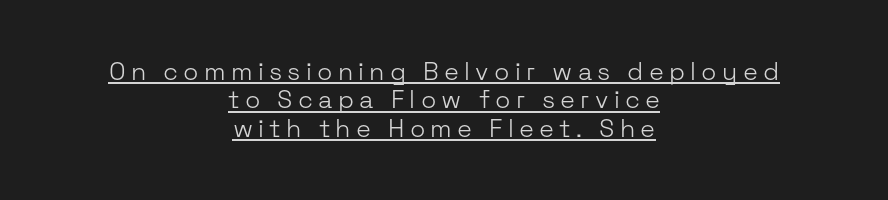
Q: Is the text bold? A: No.
Q: Is the text italic (slanted)? A: No, it is upright.
Q: Is the text underlined? A: Yes.
Q: How is the paragraph aligned? A: Centered.
Q: Is the spacing between letters normal or unusually wide? A: Unusually wide.
Q: Is the spacing between lines tight, normal or loose? A: Tight.
